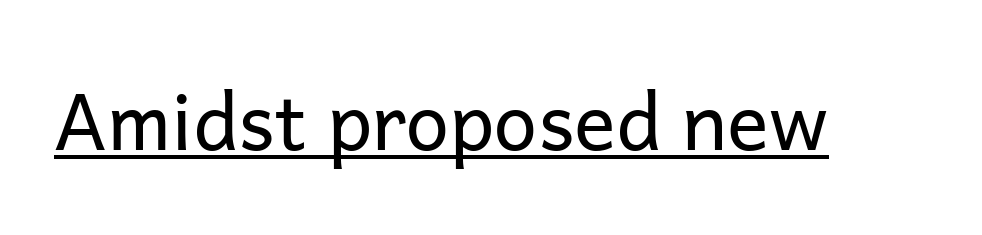
Posture: upright roman. Proportional: the letters do not fall into vertical columns. No chunkiness to these letters — they're not bold. This rendering employs a face without finishing strokes, i.e., a sans-serif. Is there an underline? Yes — a line sits under the letters.
